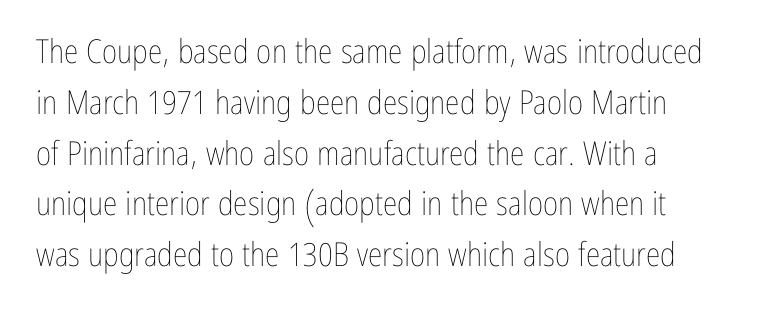
Q: Is the text bold? A: No.
Q: Is the text italic (slanted)? A: No, it is upright.
Q: Is the text underlined? A: No.
Q: Is the spacing between letters normal or unusually wide? A: Normal.
Q: Is the spacing between lines tight, normal or loose? A: Normal.
Q: Width (condensed, normal, or wide)? A: Condensed.
Q: Stroke contrast? A: Low.
Q: x-height? A: Medium.
Q: Monospaced? A: No.
